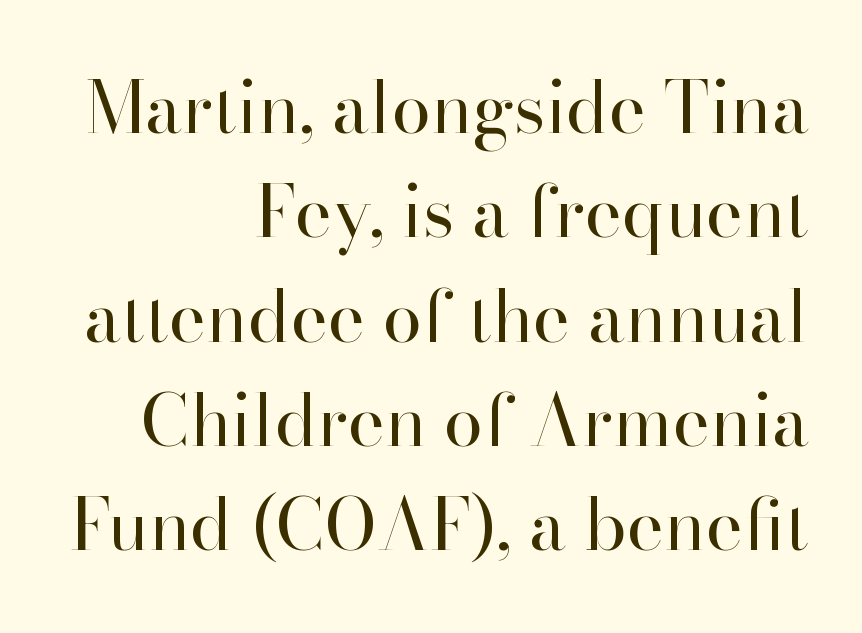
Proportional: the letters do not fall into vertical columns. Vertical stems look standard width or narrower in stroke. Whoever set this chose a conventional vertical rhythm. Clear beneath every line of the passage. The axis of the letterforms is exactly vertical.
